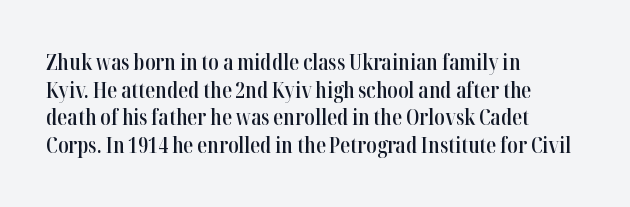
You can tell it's not italic because the verticals are truly vertical. Underlining? Definitely not there. Teacher's note: observe the even left margin — that is flush-left alignment. On the weight axis this lands at semibold, roughly 600.
